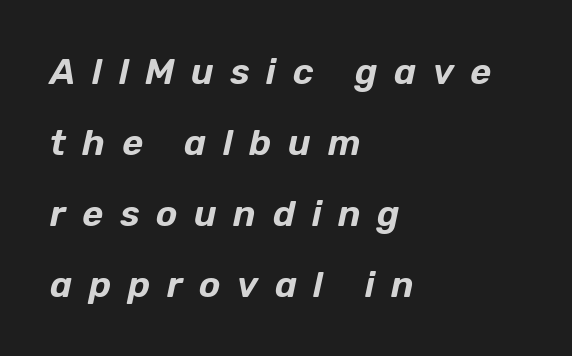
The image shows 36 px text type, italic (leaning right); set left-aligned, loose line spacing (1.97x), unusually wide letter spacing (+0.46 em), not underlined; low stroke contrast and a medium x-height.
